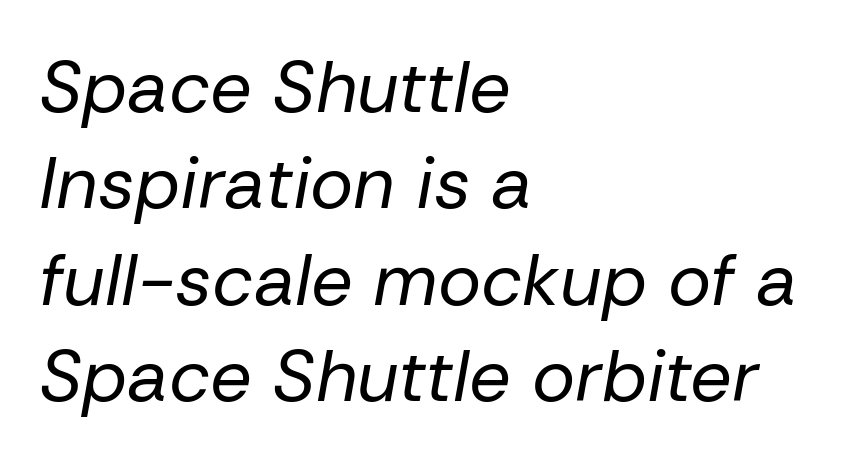
The image shows 73 px regular-weight type, italic (leaning right); set left-aligned, normal line spacing (1.32x), normal letter spacing, not underlined; low stroke contrast and a medium x-height.
